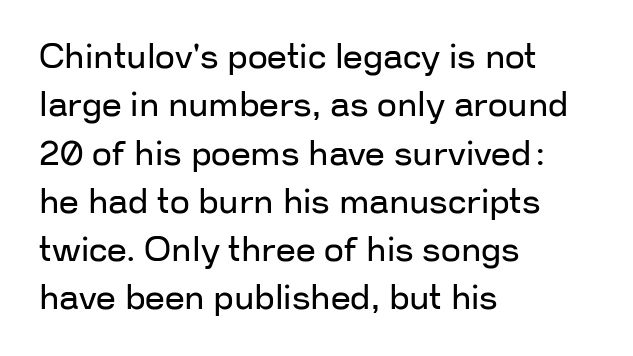
{"serif": "no", "italic": "no", "bold": "no", "weight": "regular", "width": "normal", "stroke_contrast": "low", "x_height": "medium", "monospaced": "no", "underline": "no", "align": "left", "line_spacing": "normal", "line_spacing_ratio": 1.38, "letter_spacing": "normal", "letter_spacing_em": 0.0, "glyph_px": 35}
